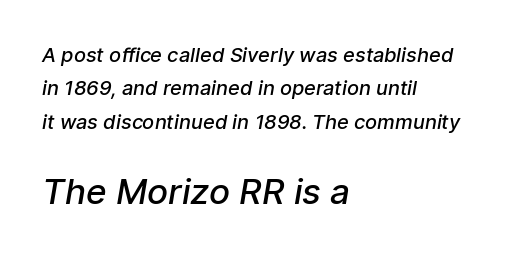
Q: Is the text bold? A: Semi-bold.
Q: Is the typeface a serif or a sans-serif typeface? A: Sans-serif.
Q: Is the text underlined? A: No.
Q: How is the paragraph aligned? A: Left-aligned.
Q: Is the spacing between letters normal or unusually wide? A: Normal.
Q: Is the spacing between lines tight, normal or loose? A: Normal.
Q: Which block of text is set in a larger size, the first (top) or the second (bottom)? A: The second (bottom) one.
Q: Width (condensed, normal, or wide)? A: Normal.
Q: Stroke contrast? A: Low.
Q: x-height? A: Medium.
Q: Monospaced? A: No.
